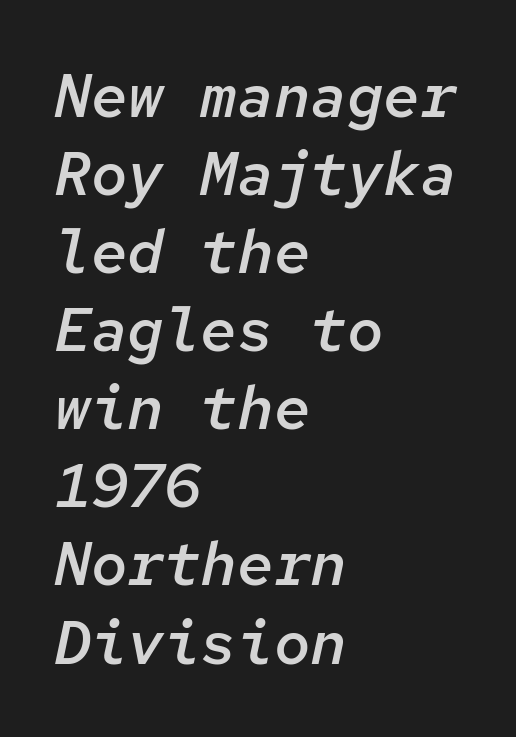
{"italic": "yes", "lean": "right", "slant_degrees": 12, "bold": "semi", "weight": "semibold", "width": "normal", "stroke_contrast": "low", "x_height": "medium", "monospaced": "yes", "underline": "no", "align": "left", "line_spacing": "normal", "line_spacing_ratio": 1.28, "letter_spacing": "normal", "letter_spacing_em": 0.0, "glyph_px": 61}
